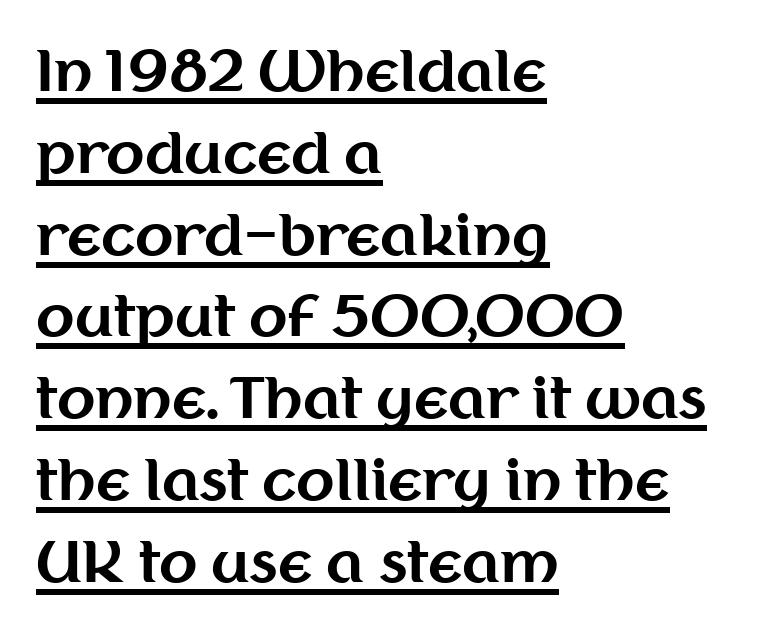
The image shows 56 px bold sans-serif type, upright; set left-aligned, normal line spacing (1.46x), normal letter spacing, underlined; medium stroke contrast and a medium x-height.
